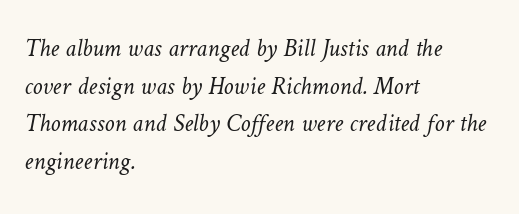
The image shows 25 px text type; set left-aligned, normal line spacing (1.51x), normal letter spacing, not underlined.
